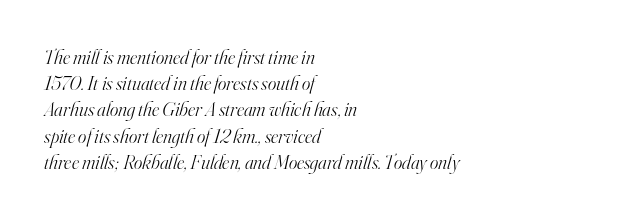
The image shows 20 px text type, italic (leaning right); set left-aligned, normal line spacing (1.31x), normal letter spacing, not underlined.
